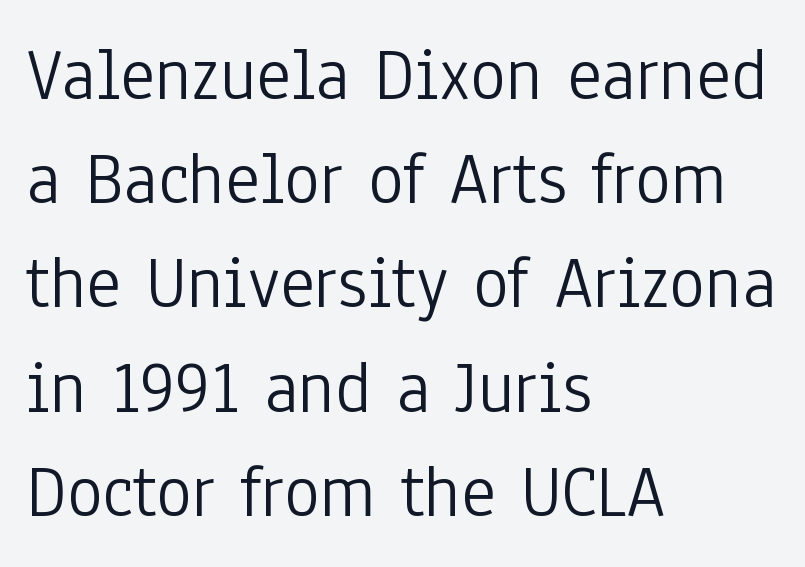
{"serif": "no", "italic": "no", "bold": "no", "weight": "light", "width": "condensed", "stroke_contrast": "low", "x_height": "medium", "monospaced": "no", "underline": "no", "align": "left", "line_spacing": "normal", "line_spacing_ratio": 1.39, "letter_spacing": "normal", "letter_spacing_em": 0.0, "glyph_px": 75}
